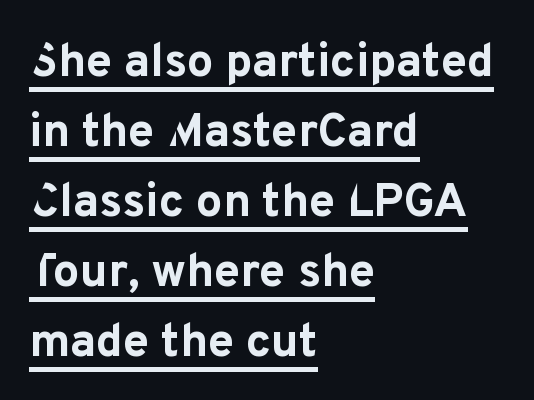
Q: Is the text bold? A: Yes.
Q: Is the text italic (slanted)? A: No, it is upright.
Q: Is the typeface a serif or a sans-serif typeface? A: Sans-serif.
Q: Is the text underlined? A: Yes.
Q: How is the paragraph aligned? A: Left-aligned.
Q: Is the spacing between letters normal or unusually wide? A: Normal.
Q: Is the spacing between lines tight, normal or loose? A: Normal.
Q: Width (condensed, normal, or wide)? A: Normal.
Q: Stroke contrast? A: Low.
Q: x-height? A: Medium.
Q: Monospaced? A: No.
